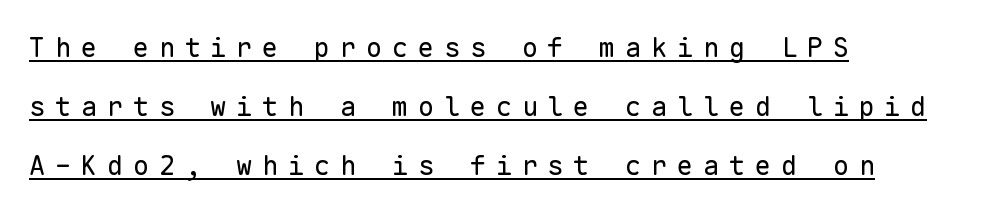
Quick note: underline on. This sample trades compactness for vertical openness between lines. This sample uses an upright cut, with every glyph sitting square on the baseline. Look at the tracking — it's clearly loosened, letters drifting apart. The typesetting does not lean heavy: it is not bold. This sample is left-justified, so line endings fall wherever the words run out.
